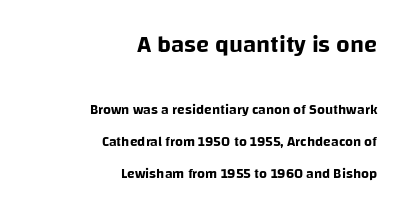
Short note: letters normally spaced. Here the first block reads like a headline and the second like body copy. The words here are not underlined. The lettering stays uniformly vertical, giving the passage a roman look. Vertical spacing — loose.
